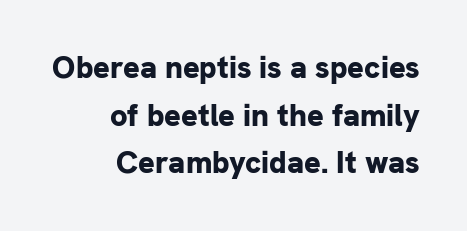
Q: Is the text bold? A: Yes.
Q: Is the text italic (slanted)? A: No, it is upright.
Q: Is the typeface a serif or a sans-serif typeface? A: Sans-serif.
Q: Is the text underlined? A: No.
Q: How is the paragraph aligned? A: Right-aligned.
Q: Is the spacing between letters normal or unusually wide? A: Normal.
Q: Is the spacing between lines tight, normal or loose? A: Normal.
Q: Width (condensed, normal, or wide)? A: Normal.
Q: Stroke contrast? A: Low.
Q: x-height? A: Medium.
Q: Monospaced? A: No.
